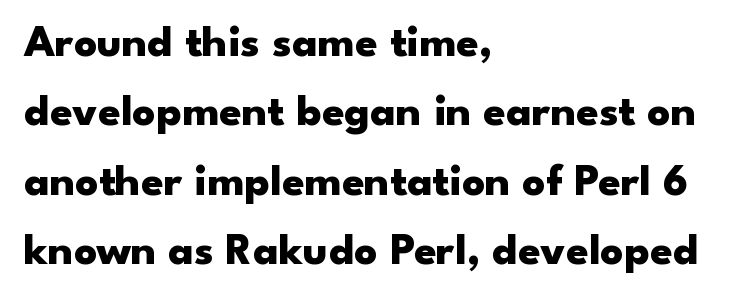
Q: Is the text bold? A: Yes.
Q: Is the text italic (slanted)? A: No, it is upright.
Q: Is the typeface a serif or a sans-serif typeface? A: Sans-serif.
Q: Is the text underlined? A: No.
Q: How is the paragraph aligned? A: Left-aligned.
Q: Is the spacing between letters normal or unusually wide? A: Normal.
Q: Is the spacing between lines tight, normal or loose? A: Normal.
Q: Width (condensed, normal, or wide)? A: Wide.
Q: Stroke contrast? A: Low.
Q: x-height? A: Small.
Q: Monospaced? A: No.
